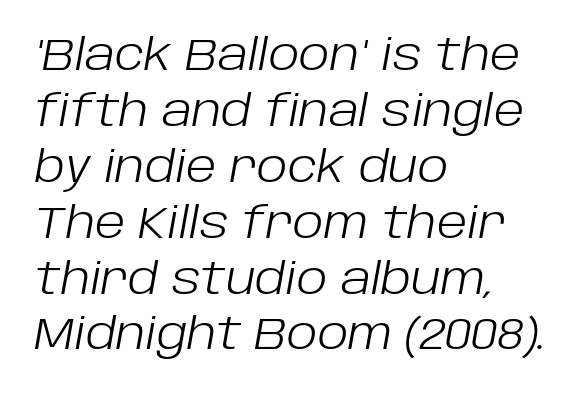
The image shows 44 px light type, italic (leaning right); set left-aligned, normal line spacing (1.27x), normal letter spacing, not underlined; low stroke contrast and a large x-height.
